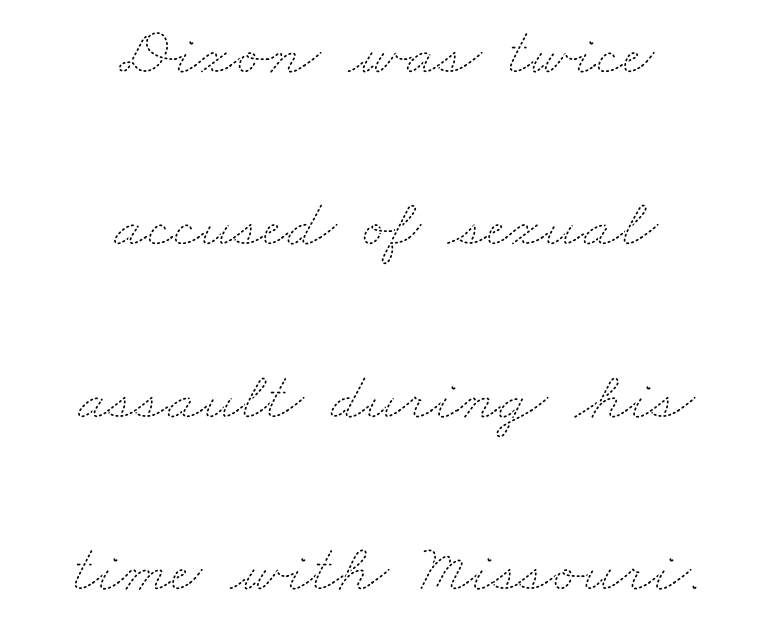
The image shows 69 px thin, wide type; set centered, loose line spacing (2.5x), normal letter spacing, not underlined; medium stroke contrast and a small x-height.
